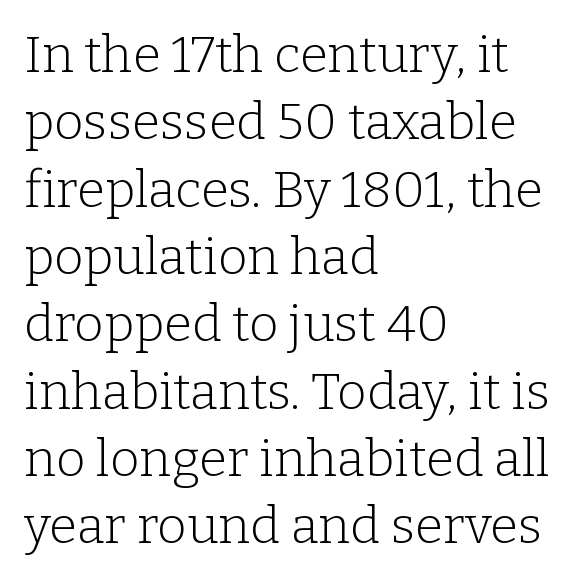
{"serif": "yes", "italic": "no", "bold": "no", "weight": "light", "width": "normal", "stroke_contrast": "low", "x_height": "medium", "monospaced": "no", "underline": "no", "align": "left", "line_spacing": "normal", "line_spacing_ratio": 1.32, "letter_spacing": "normal", "letter_spacing_em": 0.0, "glyph_px": 51}
